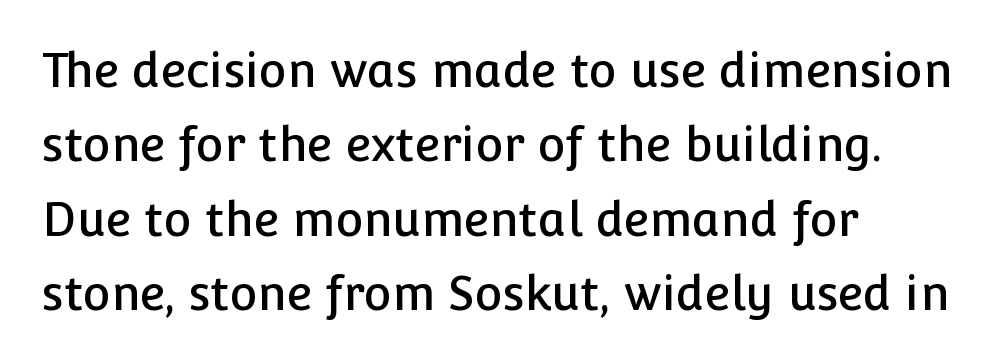
{"serif": "no", "italic": "no", "width": "normal", "stroke_contrast": "low", "x_height": "medium", "monospaced": "no", "underline": "no", "align": "left", "line_spacing": "normal", "line_spacing_ratio": 1.58, "letter_spacing": "normal", "letter_spacing_em": 0.0, "glyph_px": 47}
